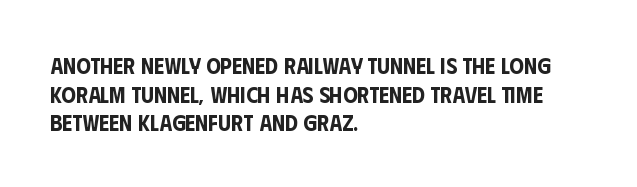
The image shows 23 px text type, upright; set left-aligned, line spacing 1.24x, normal letter spacing, not underlined.
